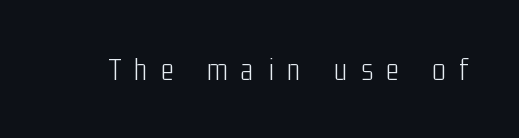
Q: Is the text bold? A: No.
Q: Is the text italic (slanted)? A: No, it is upright.
Q: Is the typeface a serif or a sans-serif typeface? A: Sans-serif.
Q: Is the text underlined? A: No.
Q: Is the spacing between letters normal or unusually wide? A: Unusually wide.
Q: Width (condensed, normal, or wide)? A: Condensed.
Q: Stroke contrast? A: Low.
Q: x-height? A: Medium.
Q: Monospaced? A: No.
